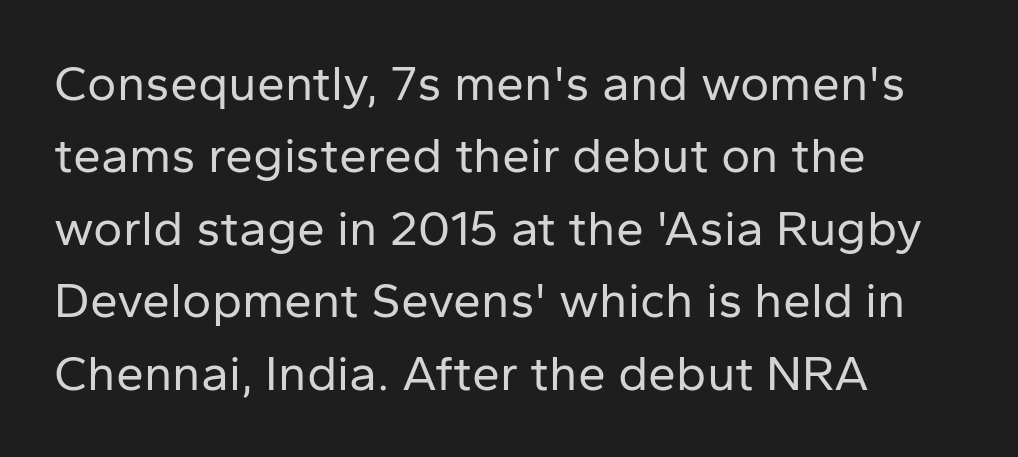
{"serif": "no", "italic": "no", "bold": "no", "weight": "regular", "width": "normal", "stroke_contrast": "low", "x_height": "medium", "monospaced": "no", "underline": "no", "align": "left", "line_spacing": "normal", "line_spacing_ratio": 1.45, "letter_spacing": "normal", "letter_spacing_em": 0.0, "glyph_px": 50}
